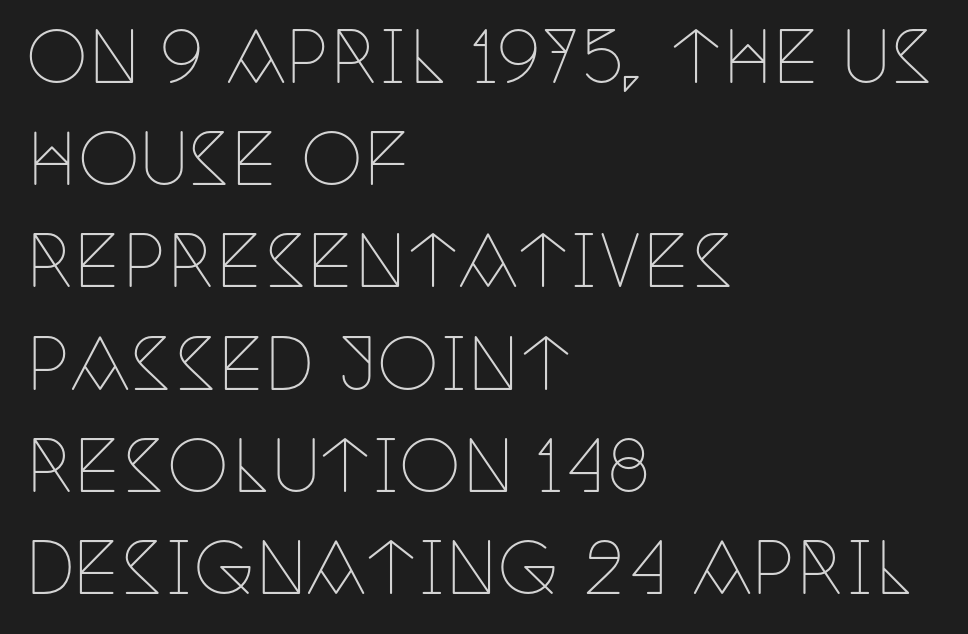
A typesetter would call this proportional, since set widths differ per character. Compared with typical paragraphs, the rows here are spaced about the same. The space directly below the letters is spotless. Does the copy run flush right? No — it runs flush left.
